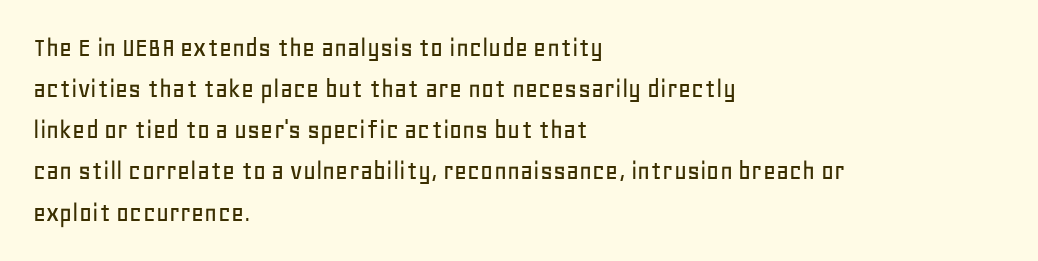
Q: Is the text italic (slanted)? A: No, it is upright.
Q: Is the typeface a serif or a sans-serif typeface? A: Sans-serif.
Q: Is the text underlined? A: No.
Q: How is the paragraph aligned? A: Left-aligned.
Q: Is the spacing between letters normal or unusually wide? A: Normal.
Q: Is the spacing between lines tight, normal or loose? A: Normal.
Q: Width (condensed, normal, or wide)? A: Normal.
Q: Stroke contrast? A: Low.
Q: x-height? A: Large.
Q: Monospaced? A: No.
